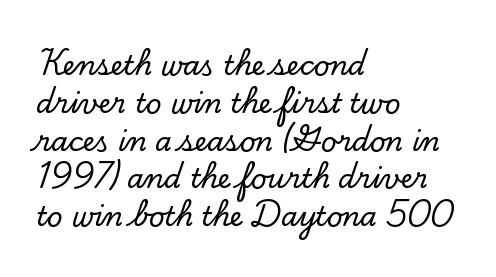
Q: Is the text italic (slanted)? A: Yes.
Q: Is the text underlined? A: No.
Q: How is the paragraph aligned? A: Left-aligned.
Q: Is the spacing between letters normal or unusually wide? A: Normal.
Q: Is the spacing between lines tight, normal or loose? A: Normal.
